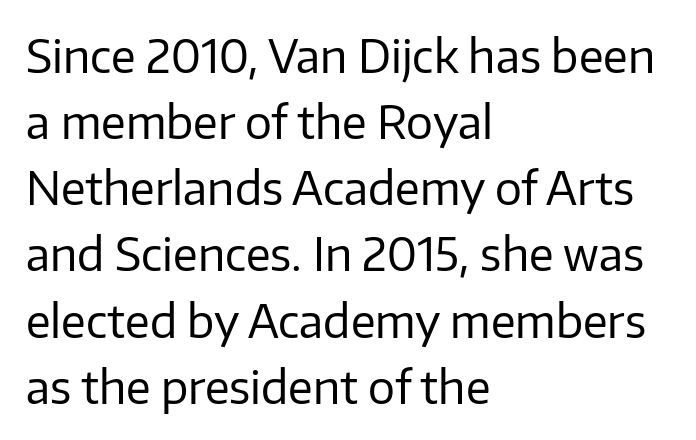
No heavy texture on the line: the type isn't bold. Is there much room between lines? A standard amount, neither cramped nor airy. Each row of text sits above clean, open space. Stroke terminals: plain, sans-serif.
